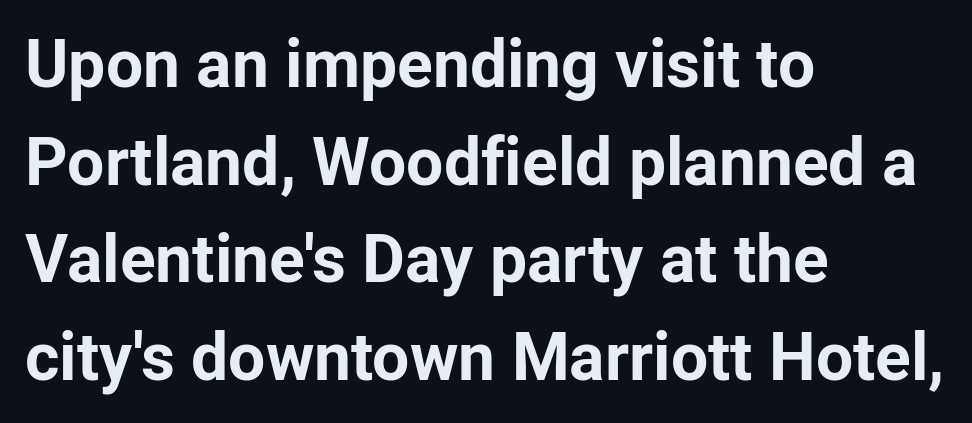
The text block is weighted toward the left margin, trailing off unevenly rightward. Only glyphs here, with clear space below each row. The letters advance in unequal steps, a hallmark of proportional type. The line texture is even and compact thanks to regular tracking. Caption: bold face, heavy strokes.
